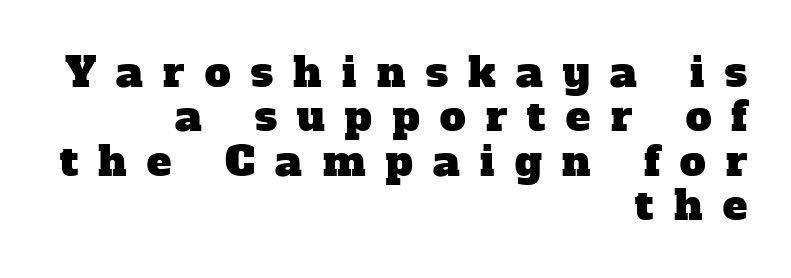
{"serif": "yes", "width": "normal", "stroke_contrast": "low", "x_height": "medium", "monospaced": "no", "underline": "no", "align": "right", "line_spacing": "tight", "line_spacing_ratio": 1.08, "letter_spacing": "wide", "letter_spacing_em": 0.5, "glyph_px": 41}
